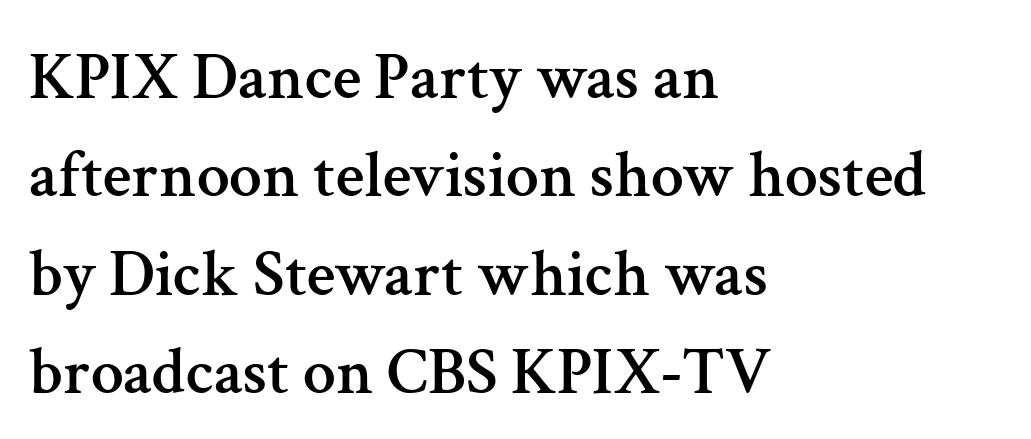
Q: Is the text italic (slanted)? A: No, it is upright.
Q: Is the typeface a serif or a sans-serif typeface? A: Serif.
Q: Is the text underlined? A: No.
Q: How is the paragraph aligned? A: Left-aligned.
Q: Is the spacing between letters normal or unusually wide? A: Normal.
Q: Is the spacing between lines tight, normal or loose? A: Normal.
Q: Width (condensed, normal, or wide)? A: Normal.
Q: Stroke contrast? A: Medium.
Q: x-height? A: Medium.
Q: Monospaced? A: No.
